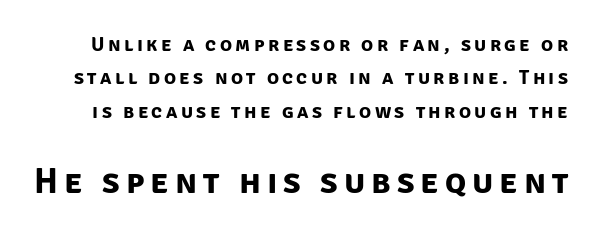
The image shows 35 px bold sans-serif type; set normal line spacing (1.67x), not underlined; the second (bottom) block is 1.75x larger; low stroke contrast and a large x-height.
